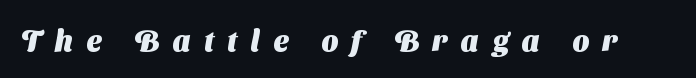
The tracking jumps out immediately: characters are airy and widely separated. To sum up the face: it is a sans, with no serifs. The passage shown is not underscored anywhere. Emphasis by weight is at full strength: bold. Note the varied advance widths — an 'i' is clearly narrower than an 'm'.
